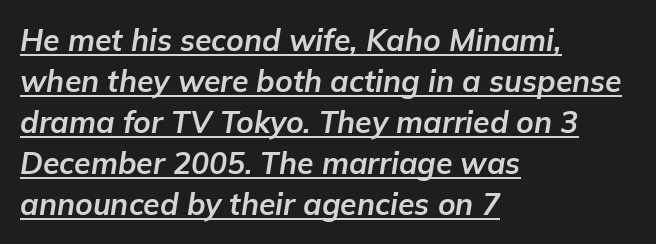
The image shows 30 px bold type, italic (leaning right); set left-aligned, normal line spacing (1.37x), normal letter spacing, underlined; low stroke contrast and a medium x-height.
